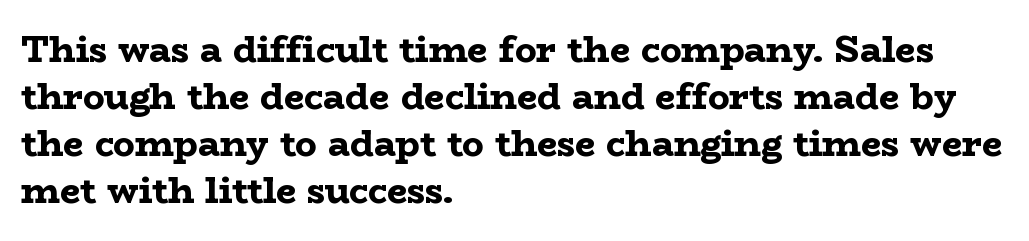
Reading down the block, your eye returns to a fixed left position each line. The leading is moderate, giving the passage an even texture. Letters rest on an invisible, unmarked baseline. The passage shown has conventional tracking throughout. This sample uses a serif face.
